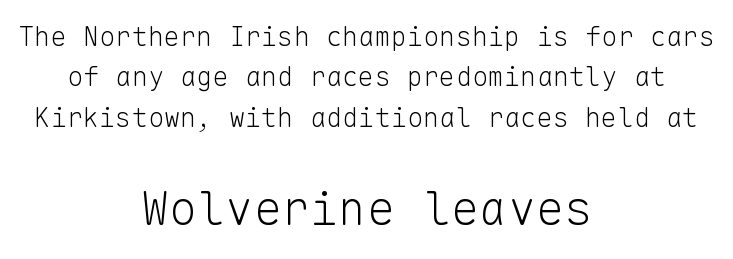
Q: Is the text bold? A: No.
Q: Is the text italic (slanted)? A: No, it is upright.
Q: Is the typeface a serif or a sans-serif typeface? A: Sans-serif.
Q: Is the text underlined? A: No.
Q: How is the paragraph aligned? A: Centered.
Q: Is the spacing between letters normal or unusually wide? A: Normal.
Q: Is the spacing between lines tight, normal or loose? A: Normal.
Q: Which block of text is set in a larger size, the first (top) or the second (bottom)? A: The second (bottom) one.
Q: Width (condensed, normal, or wide)? A: Normal.
Q: Stroke contrast? A: Low.
Q: x-height? A: Medium.
Q: Monospaced? A: Yes.
